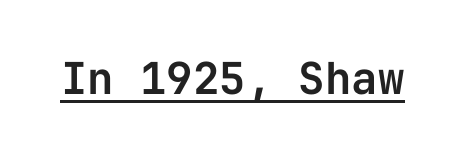
The image shows 44 px sans-serif type, upright, monospaced; set normal letter spacing, underlined; low stroke contrast and a medium x-height.
